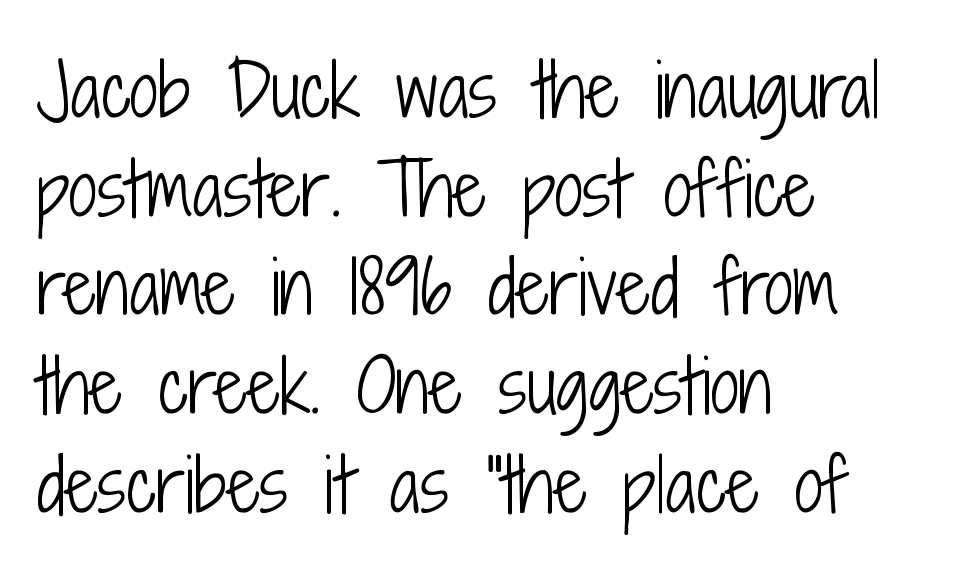
The image shows 72 px light, condensed sans-serif type, upright; set left-aligned, normal line spacing (1.37x), normal letter spacing, not underlined; low stroke contrast and a medium x-height.
